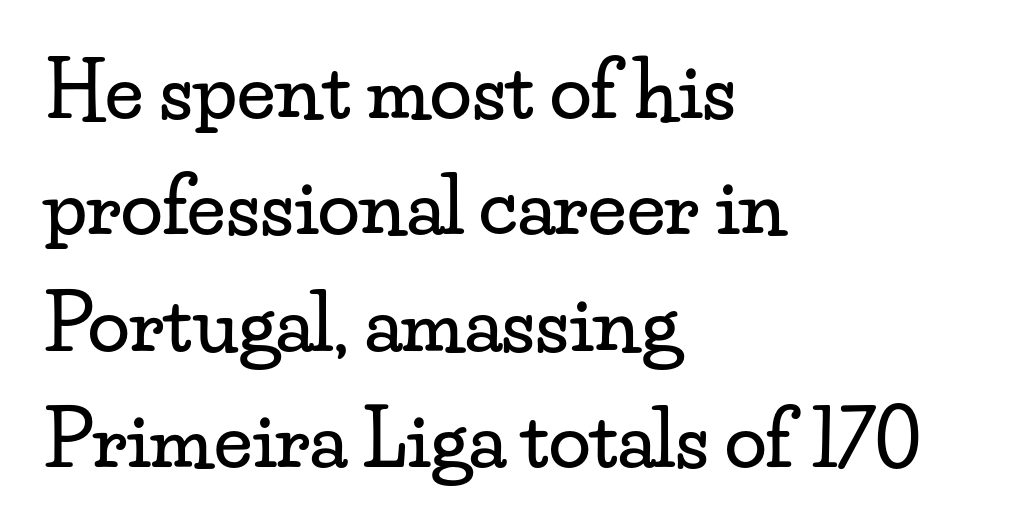
The image shows 76 px wide serif type, upright; set left-aligned, normal line spacing (1.53x), normal letter spacing, not underlined; low stroke contrast and a small x-height.
